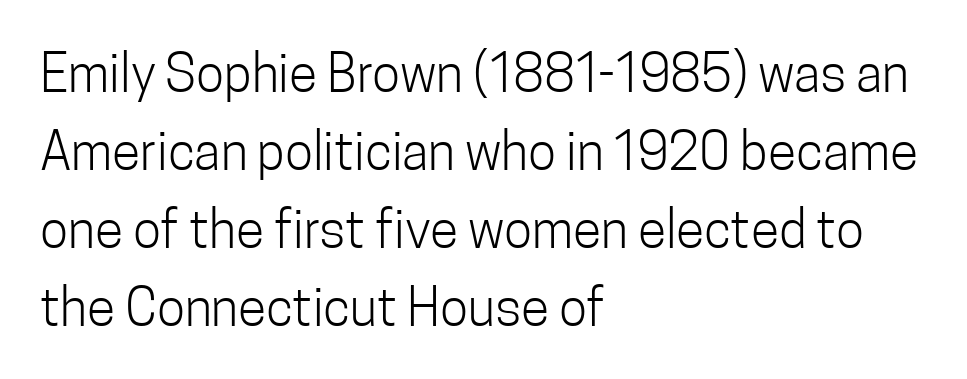
Q: Is the text bold? A: No.
Q: Is the text italic (slanted)? A: No, it is upright.
Q: Is the typeface a serif or a sans-serif typeface? A: Sans-serif.
Q: Is the text underlined? A: No.
Q: How is the paragraph aligned? A: Left-aligned.
Q: Is the spacing between letters normal or unusually wide? A: Normal.
Q: Is the spacing between lines tight, normal or loose? A: Normal.
Q: Width (condensed, normal, or wide)? A: Condensed.
Q: Stroke contrast? A: Low.
Q: x-height? A: Medium.
Q: Monospaced? A: No.
